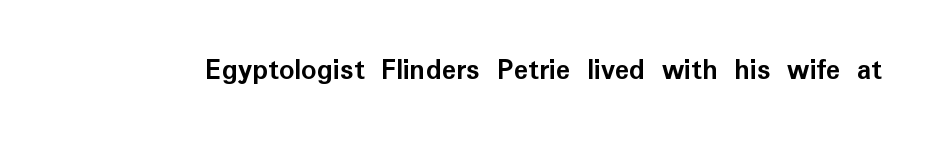
{"serif": "no", "italic": "no", "bold": "yes", "weight": "semibold", "width": "normal", "stroke_contrast": "low", "x_height": "medium", "monospaced": "no", "underline": "no", "letter_spacing": "normal", "letter_spacing_em": 0.0, "glyph_px": 30}
